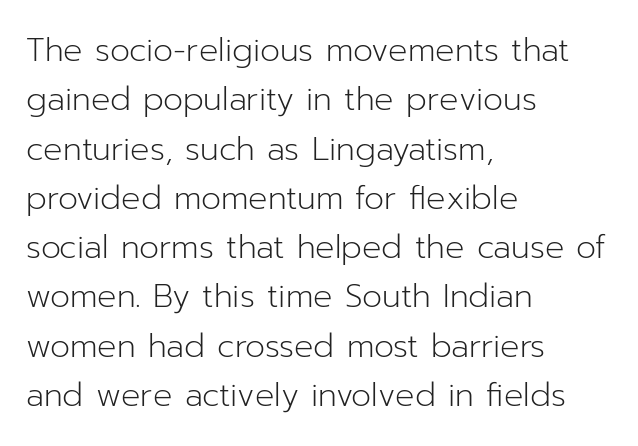
The image shows 32 px light sans-serif type, upright; set left-aligned, normal line spacing (1.54x), normal letter spacing, not underlined; low stroke contrast and a medium x-height.
